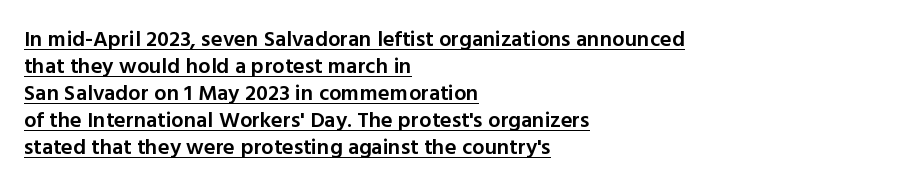
The image shows 22 px text type, upright; set left-aligned, line spacing 1.23x, normal letter spacing, underlined.
